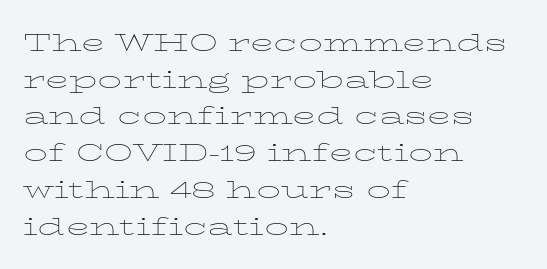
Q: Is the text bold? A: No.
Q: Is the text italic (slanted)? A: No, it is upright.
Q: Is the text underlined? A: No.
Q: How is the paragraph aligned? A: Left-aligned.
Q: Is the spacing between letters normal or unusually wide? A: Normal.
Q: Is the spacing between lines tight, normal or loose? A: Normal.
